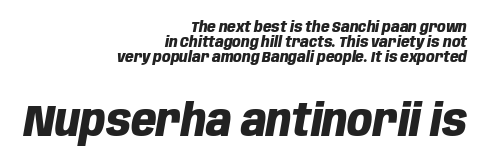
The image shows 44 px heavy, condensed type, italic (leaning right); set right-aligned, tight line spacing (1.01x), normal letter spacing, not underlined; the second (bottom) block is 2.93x larger; low stroke contrast and a large x-height.
